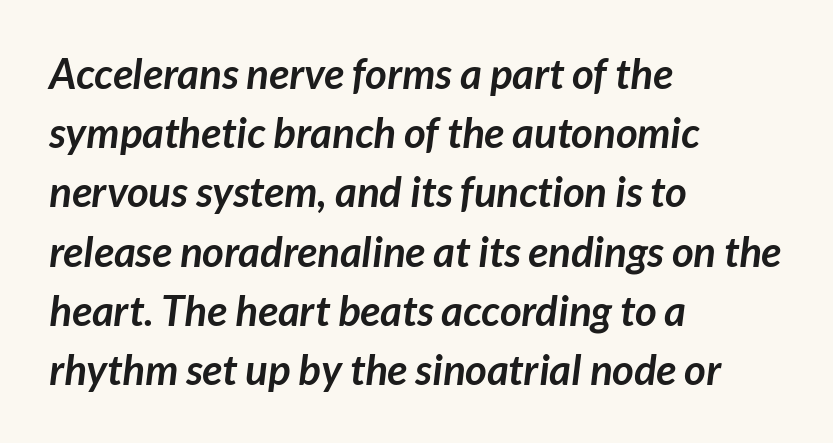
{"serif": "no", "bold": "yes", "weight": "semibold", "width": "normal", "stroke_contrast": "low", "x_height": "medium", "monospaced": "no", "underline": "no", "align": "left", "line_spacing": "normal", "line_spacing_ratio": 1.41, "letter_spacing": "normal", "letter_spacing_em": 0.0, "glyph_px": 42}
